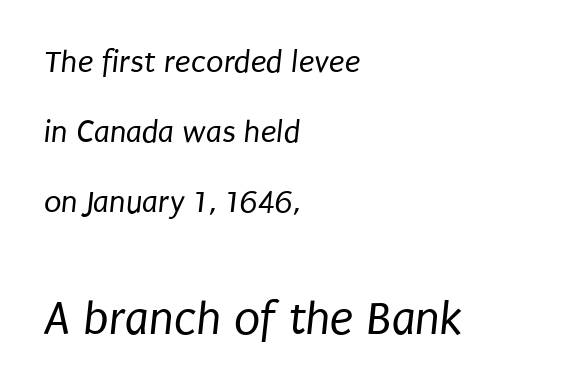
Visually, the bottom section dominates because its glyphs are scaled up. Between one letter and the next there's only the usual sliver of space. Baseline-to-baseline distance is far greater than the letter height. The type family on display is of the sans-serif kind. Every row of glyphs begins at an identical x-position on the left. Spacing verdict: proportional, widths tailored to each character.
